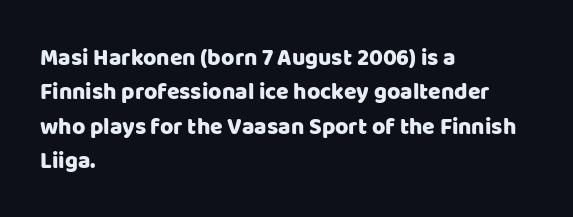
If you drew a ruler down the left edge, every line would touch it. Any mark beneath the type? The region is blank. Vertical spacing — default. It's the straight-up-and-down kind of type.
